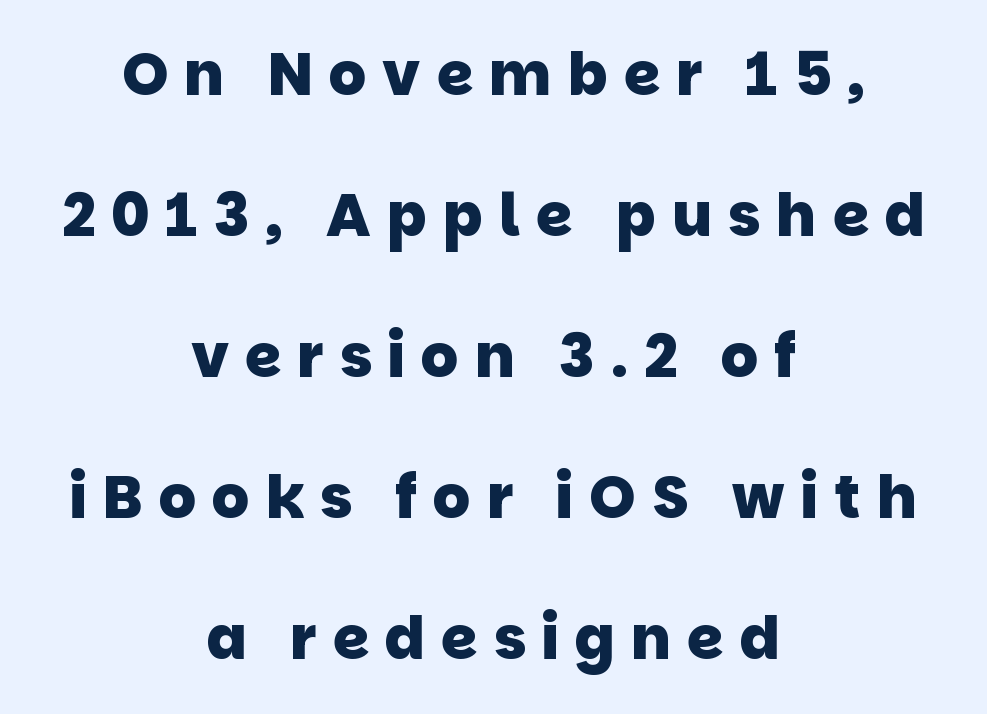
Is the letter spacing exaggerated? Yes — the characters are pushed far apart. You could not count columns in this text — the font is proportionally spaced. The designer dialed line spacing up above the default. Compared with a flush-left layout, this one balances lines on the center instead. Has an underline been added? It has not.
